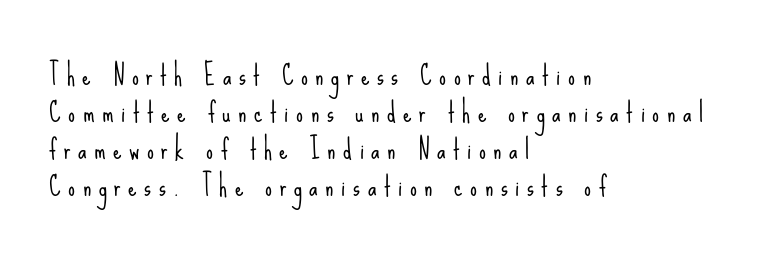
{"italic": "no", "bold": "no", "underline": "no", "align": "left", "line_spacing": "normal", "line_spacing_ratio": 1.37, "letter_spacing": "wide", "letter_spacing_em": 0.28, "glyph_px": 27}
